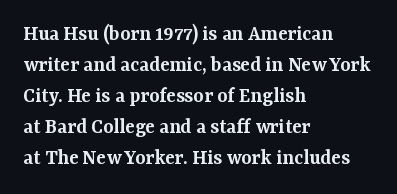
Q: Is the text bold? A: Semi-bold.
Q: Is the text italic (slanted)? A: No, it is upright.
Q: Is the text underlined? A: No.
Q: How is the paragraph aligned? A: Left-aligned.
Q: Is the spacing between letters normal or unusually wide? A: Normal.
Q: Is the spacing between lines tight, normal or loose? A: Normal.
